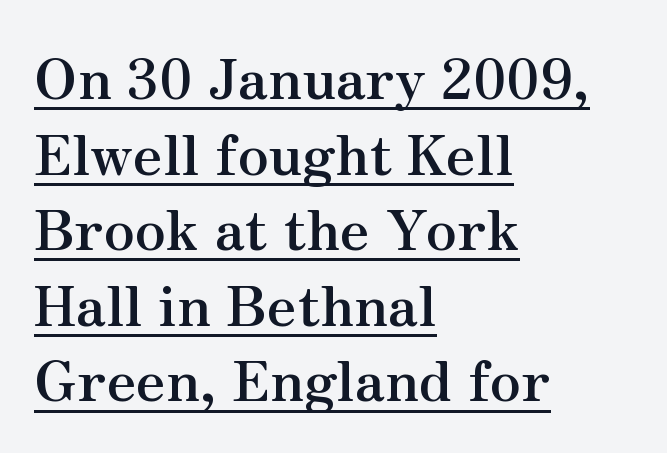
{"serif": "yes", "italic": "no", "bold": "yes", "weight": "semibold", "width": "normal", "stroke_contrast": "medium", "x_height": "small", "monospaced": "no", "underline": "yes", "align": "left", "line_spacing": "normal", "line_spacing_ratio": 1.35, "letter_spacing": "normal", "letter_spacing_em": 0.0, "glyph_px": 56}
